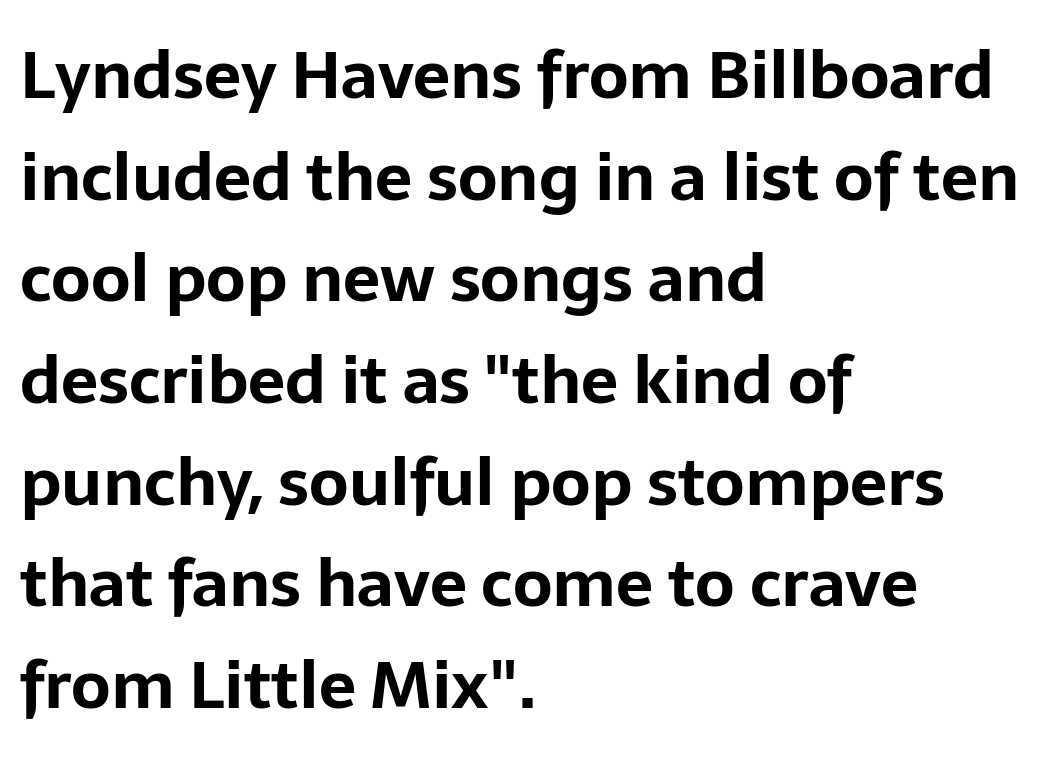
The image shows 66 px bold sans-serif type, upright; set left-aligned, normal line spacing (1.54x), normal letter spacing, not underlined; low stroke contrast and a medium x-height.
